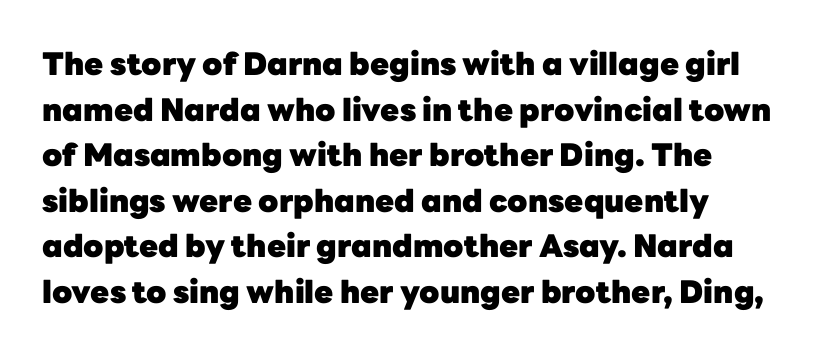
{"serif": "no", "italic": "no", "bold": "yes", "weight": "heavy", "width": "normal", "stroke_contrast": "low", "x_height": "medium", "monospaced": "no", "underline": "no", "align": "left", "line_spacing": "normal", "line_spacing_ratio": 1.47, "letter_spacing": "normal", "letter_spacing_em": 0.0, "glyph_px": 31}
